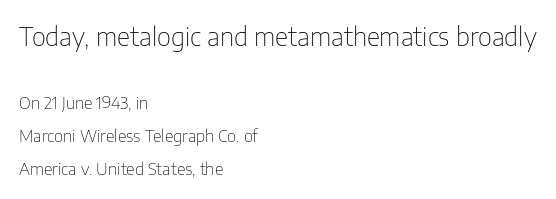
The image shows 26 px text type, upright; set left-aligned, loose line spacing (1.96x), normal letter spacing, not underlined; the first (top) block is 1.53x larger.
